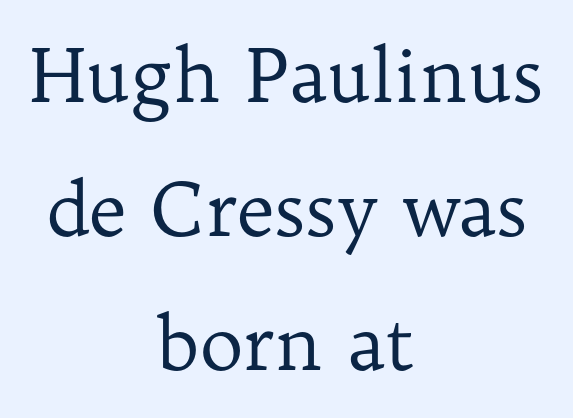
Q: Is the text bold? A: No.
Q: Is the text italic (slanted)? A: No, it is upright.
Q: Is the typeface a serif or a sans-serif typeface? A: Serif.
Q: Is the text underlined? A: No.
Q: How is the paragraph aligned? A: Centered.
Q: Is the spacing between letters normal or unusually wide? A: Normal.
Q: Width (condensed, normal, or wide)? A: Normal.
Q: Stroke contrast? A: Low.
Q: x-height? A: Medium.
Q: Monospaced? A: No.
